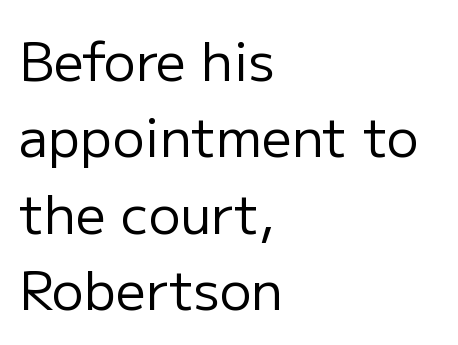
Whoever set this chose a conventional vertical rhythm. The space directly below the letters is spotless. What stands out about the letter spacing? Nothing — it is the standard amount. This sample has the flowing, uneven cadence of proportional lettering. These glyphs show unthickened strokes, regular width or finer.
